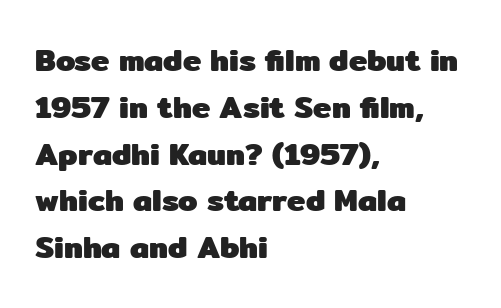
The image shows 31 px heavy sans-serif type, upright; set left-aligned, normal line spacing (1.51x), normal letter spacing, not underlined; low stroke contrast and a medium x-height.
